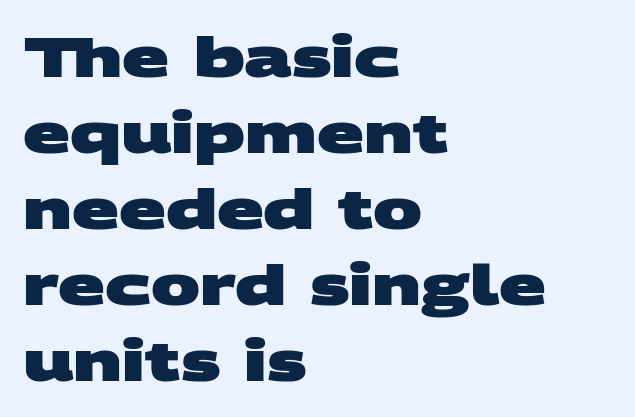
The image shows 55 px heavy, wide sans-serif type; set left-aligned, normal line spacing (1.38x), normal letter spacing, not underlined; medium stroke contrast and a large x-height.
